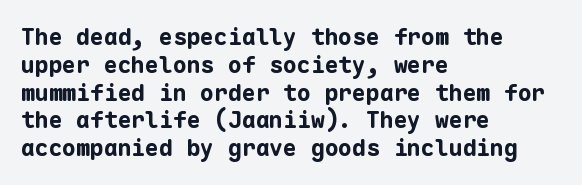
{"italic": "no", "bold": "yes", "underline": "no", "align": "left", "line_spacing_ratio": 1.21, "letter_spacing": "normal", "letter_spacing_em": 0.0, "glyph_px": 23}
